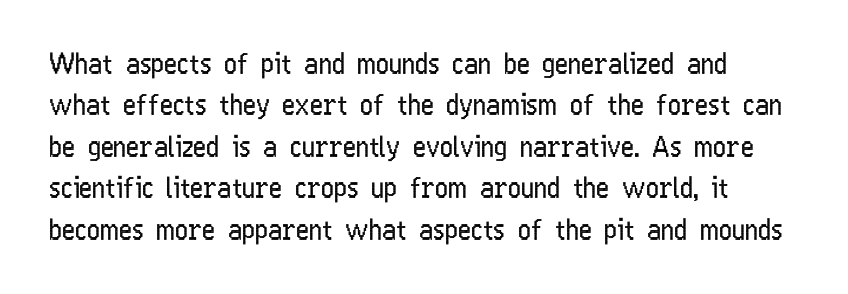
The image shows 28 px regular-weight, condensed sans-serif type, upright; set normal line spacing (1.48x), normal letter spacing, not underlined; low stroke contrast and a medium x-height.
